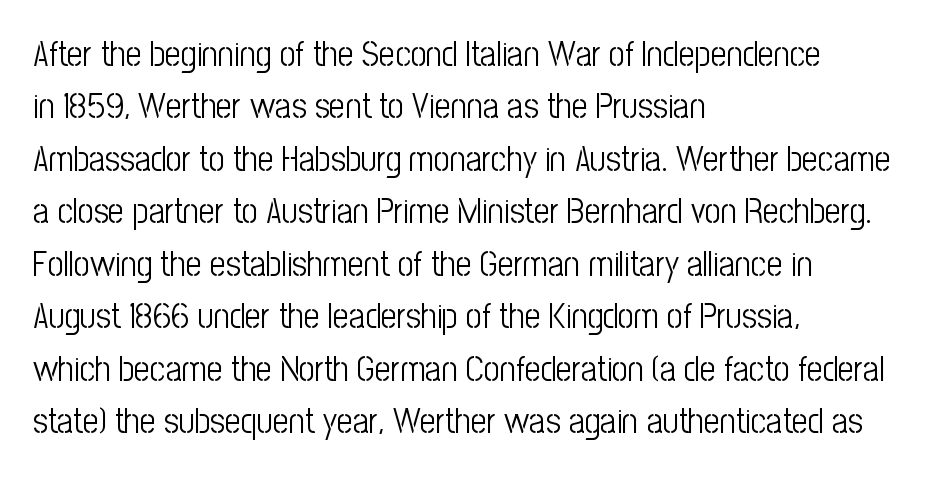
It's the straight-up-and-down kind of type. Line starts are locked; line ends wander. Compared with typical body copy, the letter spacing here is the same. Honestly, there is no underline to notice here at all.
